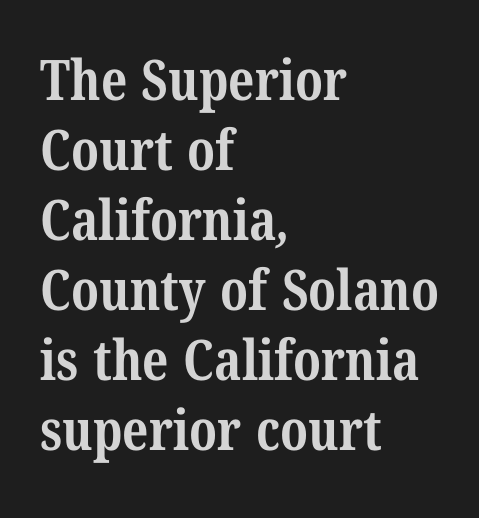
The compositor pushed each line to the left boundary. This rendering employs a face with finishing strokes, i.e., a serif. Underlining? Definitely not there. You could not count columns in this text — the font is proportionally spaced. Caption: standard tracking, unaltered. The designer left line spacing at the default.
